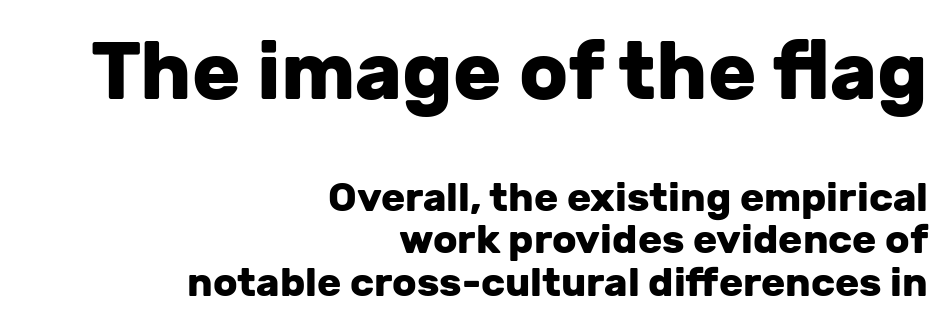
{"serif": "no", "italic": "no", "bold": "yes", "weight": "heavy", "width": "normal", "stroke_contrast": "low", "x_height": "medium", "monospaced": "no", "underline": "no", "align": "right", "line_spacing": "tight", "line_spacing_ratio": 1.06, "letter_spacing": "normal", "letter_spacing_em": 0.0, "larger_block": "first", "size_ratio": 2.0, "glyph_px": 80}
